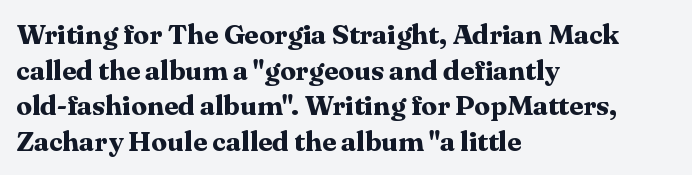
Q: Is the text bold? A: Yes.
Q: Is the text italic (slanted)? A: No, it is upright.
Q: Is the typeface a serif or a sans-serif typeface? A: Serif.
Q: Is the text underlined? A: No.
Q: How is the paragraph aligned? A: Left-aligned.
Q: Is the spacing between letters normal or unusually wide? A: Normal.
Q: Is the spacing between lines tight, normal or loose? A: Normal.
Q: Width (condensed, normal, or wide)? A: Normal.
Q: Stroke contrast? A: Medium.
Q: x-height? A: Medium.
Q: Monospaced? A: No.
